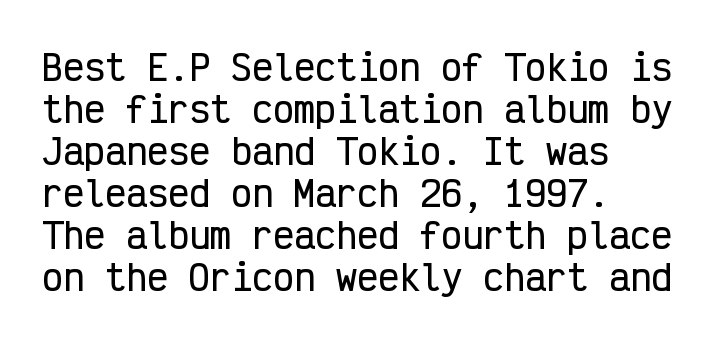
Q: Is the text italic (slanted)? A: No, it is upright.
Q: Is the typeface a serif or a sans-serif typeface? A: Sans-serif.
Q: Is the text underlined? A: No.
Q: How is the paragraph aligned? A: Left-aligned.
Q: Is the spacing between letters normal or unusually wide? A: Normal.
Q: Width (condensed, normal, or wide)? A: Condensed.
Q: Stroke contrast? A: Low.
Q: x-height? A: Medium.
Q: Monospaced? A: Yes.
